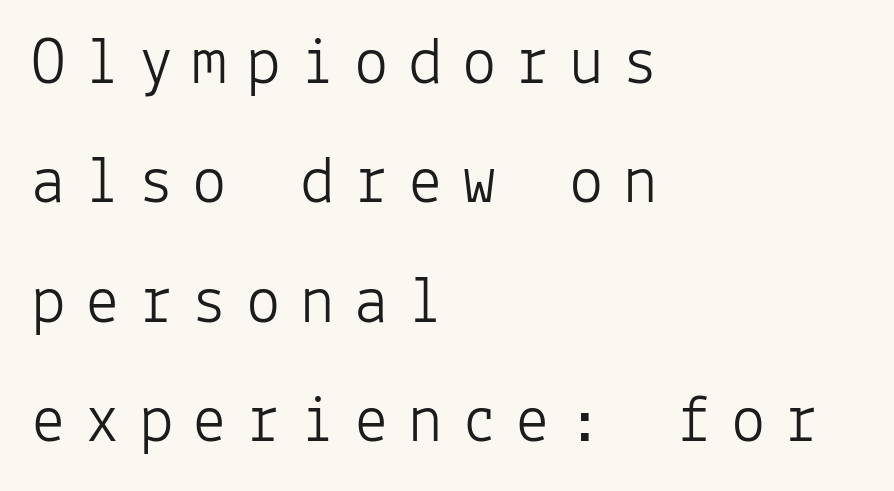
Upright lettering throughout. The baseline area is clear. These lines are set flush left with a ragged right edge. The typeface has the unassuming heft of standard copy or less.
